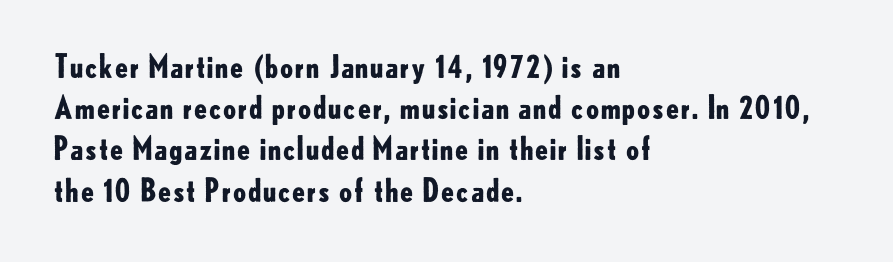
A typesetter would label this face a sans. Layout note: lines flush left. The letters sit at their default tracking, neither squeezed nor spread. Any mark beneath the type? The region is blank. You could not count columns in this text — the font is proportionally spaced. Set as a true bold cut, around the 700 mark.
